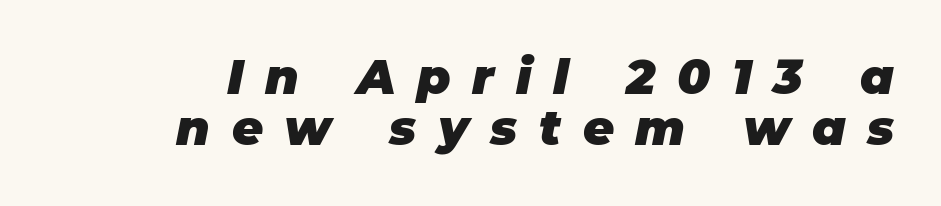
{"italic": "yes", "lean": "right", "slant_degrees": 11, "bold": "yes", "weight": "heavy", "width": "normal", "stroke_contrast": "low", "x_height": "large", "monospaced": "no", "underline": "no", "align": "right", "line_spacing": "tight", "line_spacing_ratio": 1.07, "letter_spacing": "wide", "letter_spacing_em": 0.45, "glyph_px": 48}
